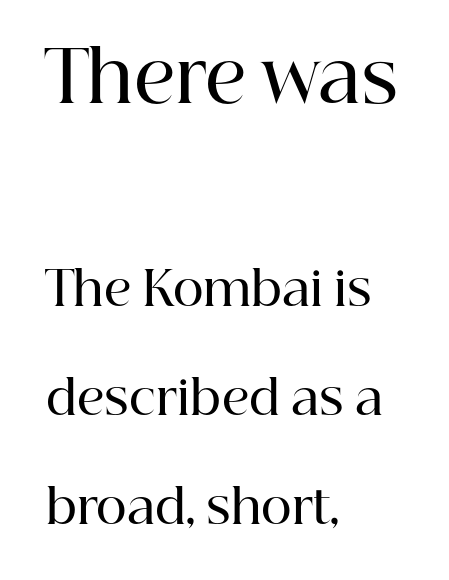
Q: Is the text bold? A: Semi-bold.
Q: Is the text italic (slanted)? A: No, it is upright.
Q: Is the typeface a serif or a sans-serif typeface? A: Serif.
Q: Is the text underlined? A: No.
Q: How is the paragraph aligned? A: Left-aligned.
Q: Is the spacing between letters normal or unusually wide? A: Normal.
Q: Is the spacing between lines tight, normal or loose? A: Loose.
Q: Which block of text is set in a larger size, the first (top) or the second (bottom)? A: The first (top) one.
Q: Width (condensed, normal, or wide)? A: Normal.
Q: Stroke contrast? A: High.
Q: x-height? A: Medium.
Q: Monospaced? A: No.
